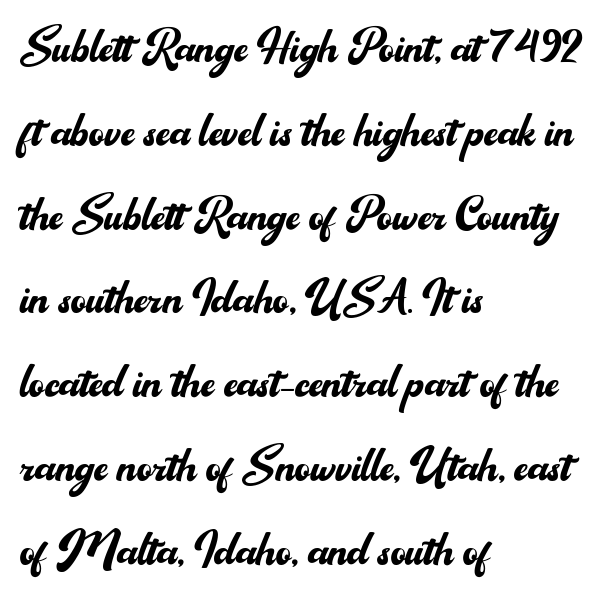
Nope, no serifs anywhere on these letters. The passage shown is typed in a proportional face where columns would drift. The gap between lines stays unmarked.
